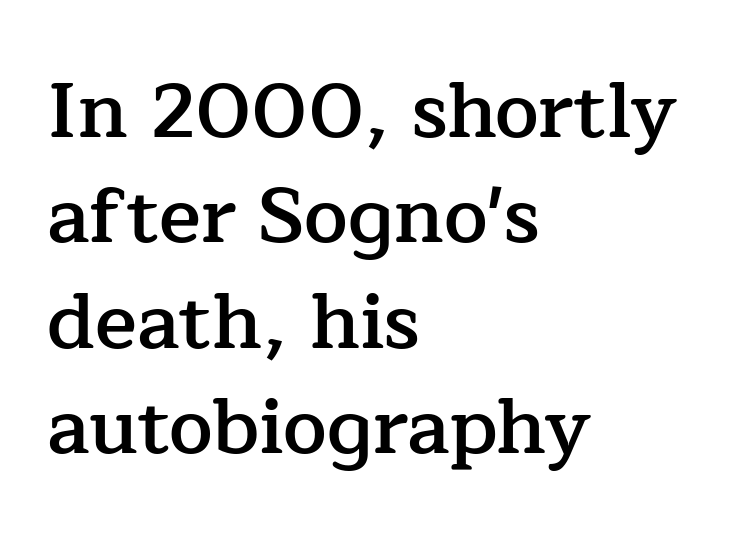
The designer went with a serif here, giving each stem small feet. In terms of posture, this sample is upright. The line texture is even and compact thanks to regular tracking. Visually the block forms a straight wall on the left and a jagged coastline on the right. The rendering uses natural spacing where letterforms have individual widths. The rendering uses a semibold face; strokes are thickened but not to full bold.
